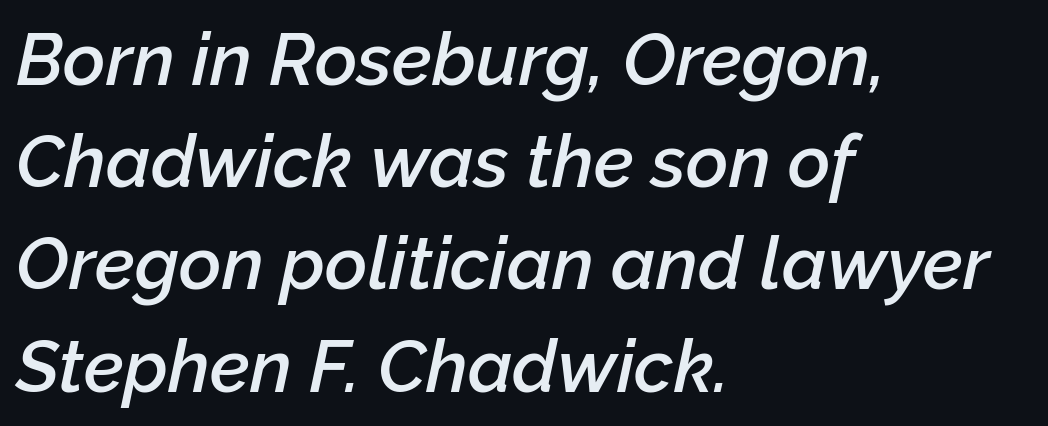
{"italic": "yes", "lean": "right", "slant_degrees": 12, "bold": "semi", "weight": "semibold", "width": "normal", "stroke_contrast": "low", "x_height": "medium", "monospaced": "no", "underline": "no", "align": "left", "line_spacing": "normal", "line_spacing_ratio": 1.4, "letter_spacing": "normal", "letter_spacing_em": 0.0, "glyph_px": 73}
